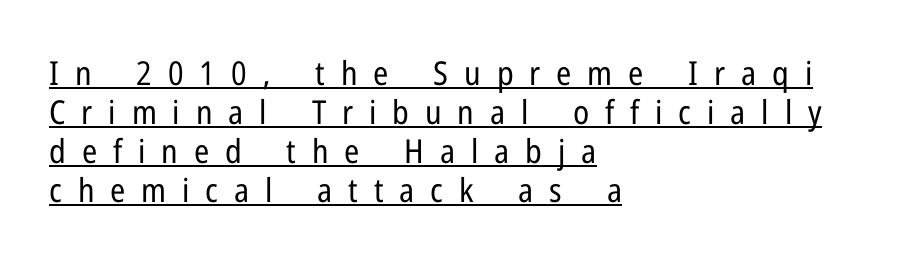
Q: Is the text bold? A: No.
Q: Is the text italic (slanted)? A: No, it is upright.
Q: Is the typeface a serif or a sans-serif typeface? A: Sans-serif.
Q: Is the text underlined? A: Yes.
Q: How is the paragraph aligned? A: Left-aligned.
Q: Is the spacing between letters normal or unusually wide? A: Unusually wide.
Q: Width (condensed, normal, or wide)? A: Condensed.
Q: Stroke contrast? A: Low.
Q: x-height? A: Medium.
Q: Monospaced? A: No.
